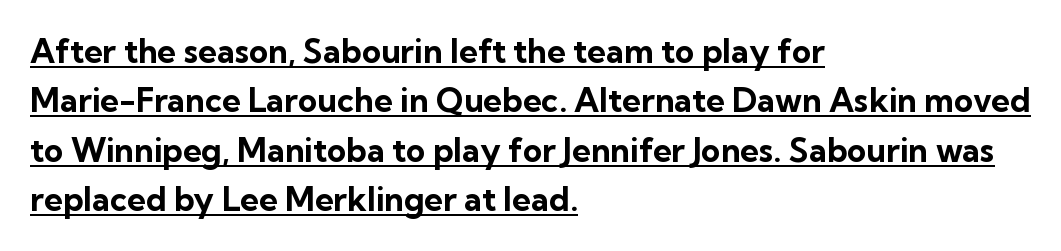
{"serif": "no", "italic": "no", "bold": "yes", "weight": "bold", "width": "normal", "stroke_contrast": "low", "x_height": "medium", "monospaced": "no", "underline": "yes", "align": "left", "line_spacing": "normal", "line_spacing_ratio": 1.5, "letter_spacing": "normal", "letter_spacing_em": 0.0, "glyph_px": 33}
